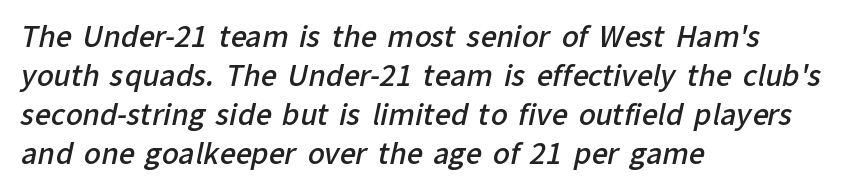
{"serif": "no", "bold": "semi", "weight": "semibold", "width": "normal", "stroke_contrast": "low", "x_height": "medium", "monospaced": "no", "underline": "no", "align": "left", "line_spacing": "normal", "line_spacing_ratio": 1.39, "letter_spacing": "normal", "letter_spacing_em": 0.0, "glyph_px": 28}
